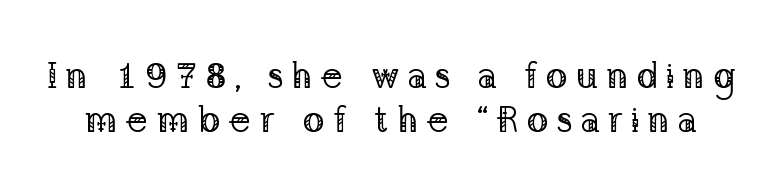
Q: Is the text bold? A: No.
Q: Is the text italic (slanted)? A: No, it is upright.
Q: Is the typeface a serif or a sans-serif typeface? A: Serif.
Q: Is the text underlined? A: No.
Q: Is the spacing between letters normal or unusually wide? A: Unusually wide.
Q: Width (condensed, normal, or wide)? A: Normal.
Q: Stroke contrast? A: Low.
Q: x-height? A: Medium.
Q: Monospaced? A: No.
